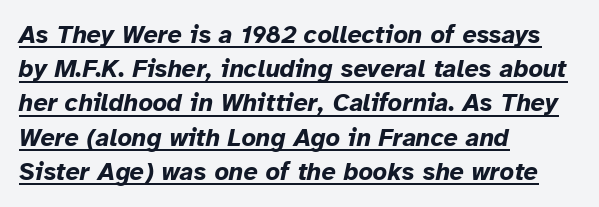
The space between consecutive lines is moderate. Tracking value appears to be zero — textbook default spacing. The glyphs look as if they've been sheared to an angle. The rendering uses the underline text-decoration. Left-aligned paragraph, ragged on the right.
